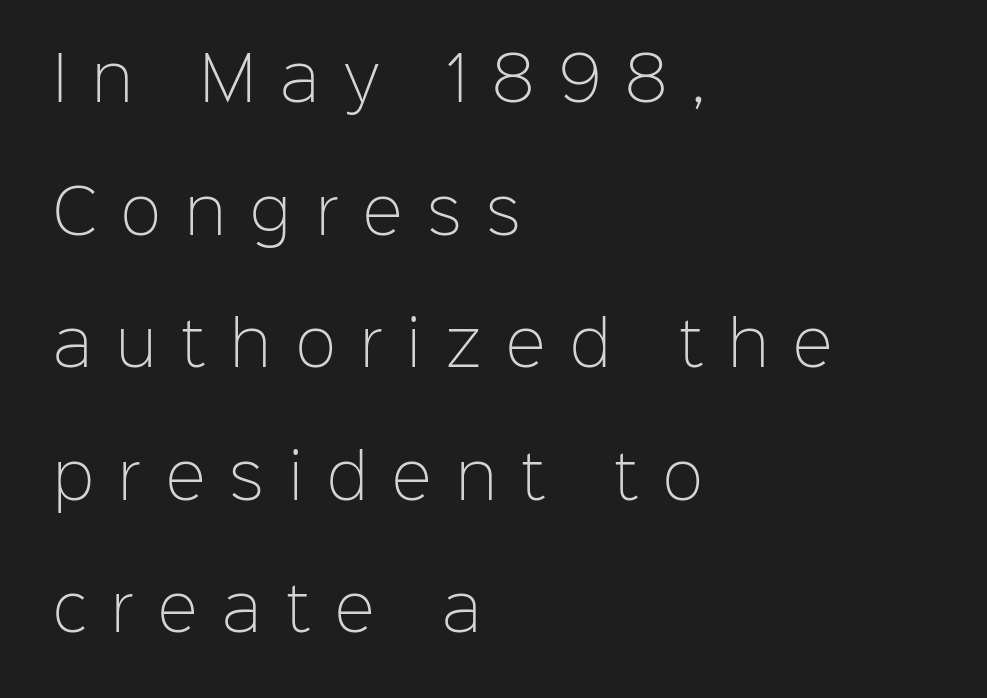
Q: Is the text bold? A: No.
Q: Is the text italic (slanted)? A: No, it is upright.
Q: Is the typeface a serif or a sans-serif typeface? A: Sans-serif.
Q: Is the text underlined? A: No.
Q: How is the paragraph aligned? A: Left-aligned.
Q: Is the spacing between letters normal or unusually wide? A: Unusually wide.
Q: Is the spacing between lines tight, normal or loose? A: Loose.
Q: Width (condensed, normal, or wide)? A: Normal.
Q: Stroke contrast? A: Low.
Q: x-height? A: Medium.
Q: Monospaced? A: No.
